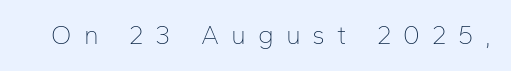
Q: Is the text bold? A: No.
Q: Is the text italic (slanted)? A: No, it is upright.
Q: Is the text underlined? A: No.
Q: Is the spacing between letters normal or unusually wide? A: Unusually wide.
